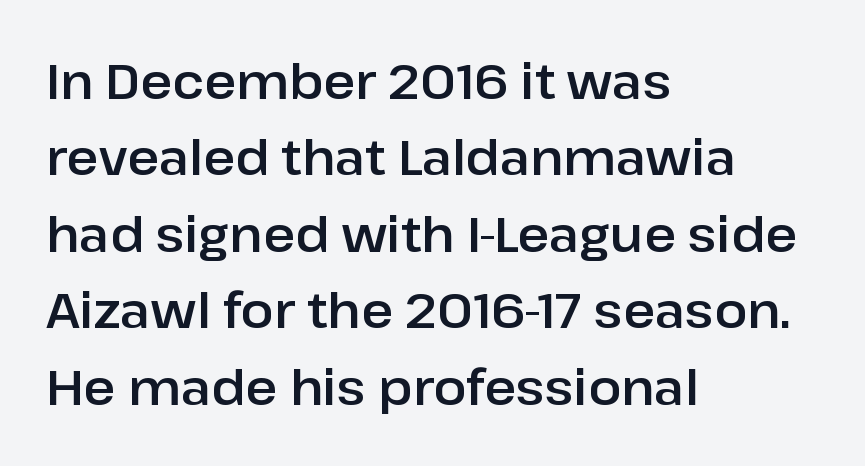
Q: Is the text italic (slanted)? A: No, it is upright.
Q: Is the typeface a serif or a sans-serif typeface? A: Sans-serif.
Q: Is the text underlined? A: No.
Q: How is the paragraph aligned? A: Left-aligned.
Q: Is the spacing between letters normal or unusually wide? A: Normal.
Q: Is the spacing between lines tight, normal or loose? A: Normal.
Q: Width (condensed, normal, or wide)? A: Normal.
Q: Stroke contrast? A: Low.
Q: x-height? A: Medium.
Q: Monospaced? A: No.
